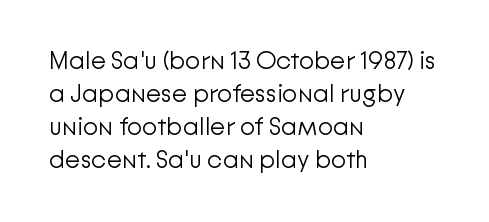
The setting favours the left margin, as ordinary paragraphs usually do. The letters stand upright; this is a roman face. Does the leading feel generous? No, just average. The passage shown has conventional tracking throughout. Each stroke keeps to a modest, everyday thickness or less.
